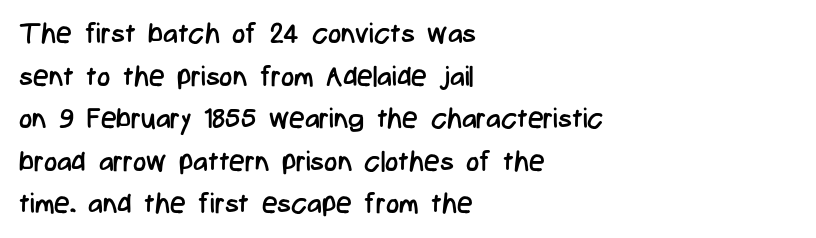
The designer left line spacing at the default. This sample has the flowing, uneven cadence of proportional lettering. When letters stand straight like this, we call the style roman or upright. The weight would be labelled regular, book, light, or lighter still. Compared with a centered layout, this one pins lines to the left instead.
